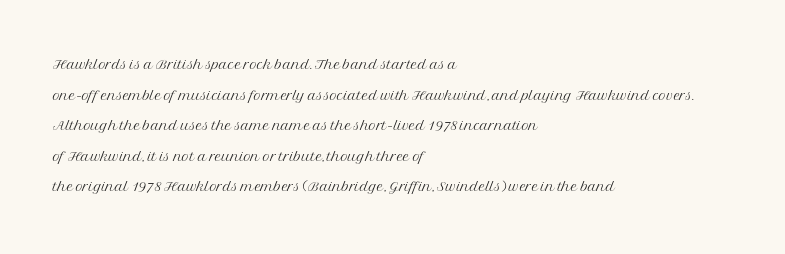
Students, observe: this is what conventionally led text looks like. Alignment: flush left. Decoration check: the copy has no underline.
